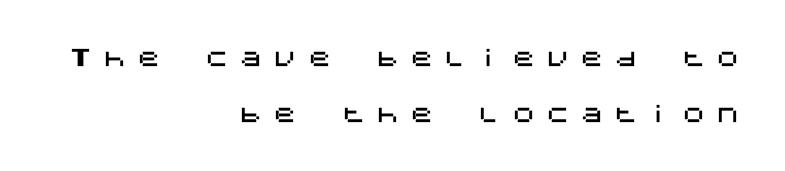
Q: Is the text italic (slanted)? A: No, it is upright.
Q: Is the text underlined? A: No.
Q: How is the paragraph aligned? A: Right-aligned.
Q: Is the spacing between letters normal or unusually wide? A: Unusually wide.
Q: Is the spacing between lines tight, normal or loose? A: Loose.
